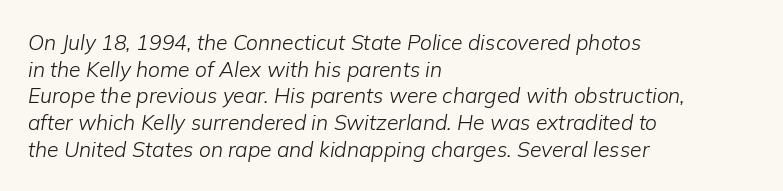
Heft: none added — not bold. These lines are set flush left with a ragged right edge. The type is set solid horizontally, with unmodified tracking. Leading: standard. The rendering applies a slant to the glyphs. Plain, unruled lines of type.
